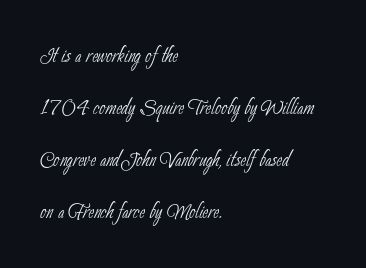
Q: Is the text bold? A: No.
Q: Is the text underlined? A: No.
Q: How is the paragraph aligned? A: Left-aligned.
Q: Is the spacing between letters normal or unusually wide? A: Normal.
Q: Is the spacing between lines tight, normal or loose? A: Loose.
